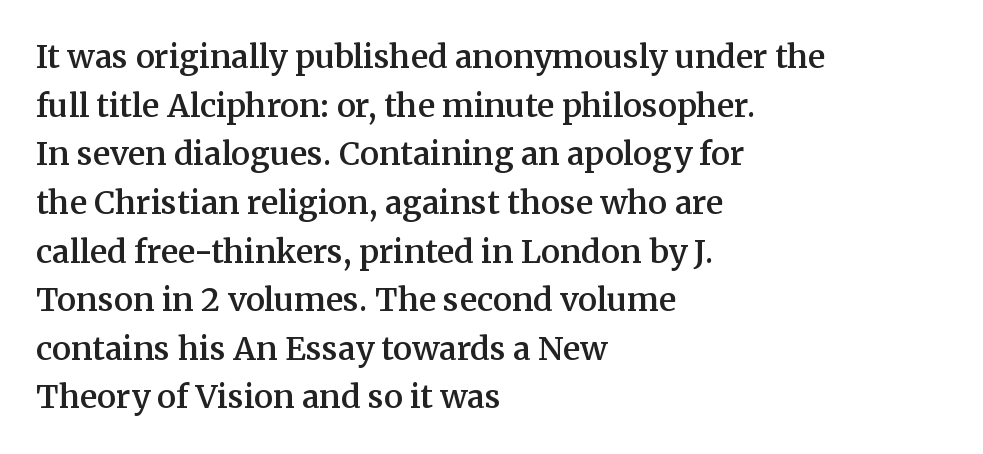
Notice how the stems are strictly vertical — no italics here. The compositor pushed each line to the left boundary. Quick note: underline off. The type family on display is of the serif kind. As a designer I'd log this as weight 600, semibold. Tracking value appears to be zero — textbook default spacing.
